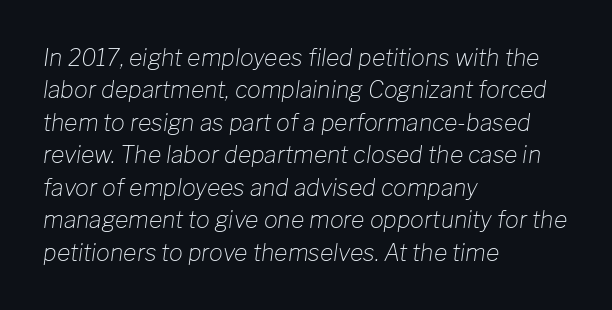
Stems and bowls with no extra thickness — not bold. Descenders hang freely into open space. Standard letterfit; no display-style spreading of the glyphs. Characters are canted at an angle relative to the baseline's perpendicular.
